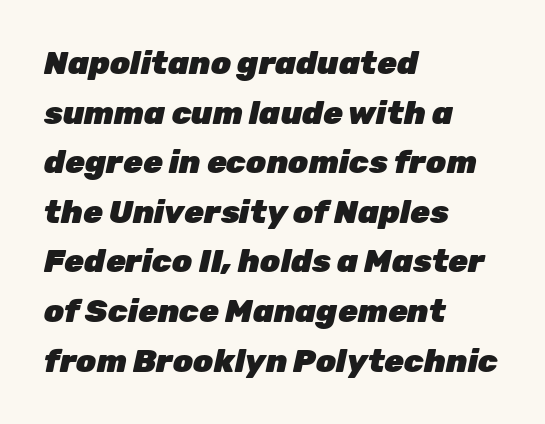
{"italic": "yes", "lean": "right", "slant_degrees": 12, "bold": "yes", "weight": "heavy", "width": "normal", "stroke_contrast": "low", "x_height": "medium", "monospaced": "no", "underline": "no", "align": "left", "line_spacing": "normal", "line_spacing_ratio": 1.55, "letter_spacing": "normal", "letter_spacing_em": 0.0, "glyph_px": 32}
